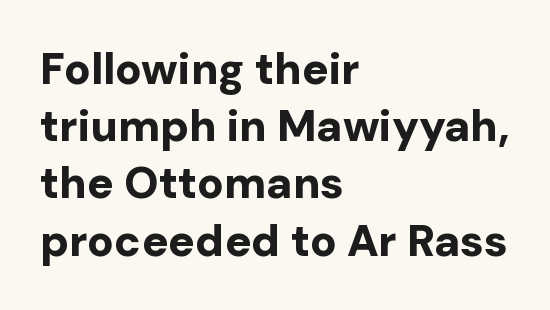
{"serif": "no", "italic": "no", "bold": "yes", "weight": "bold", "width": "normal", "stroke_contrast": "low", "x_height": "medium", "monospaced": "no", "underline": "no", "align": "left", "line_spacing": "normal", "line_spacing_ratio": 1.3, "letter_spacing": "normal", "letter_spacing_em": 0.0, "glyph_px": 44}
